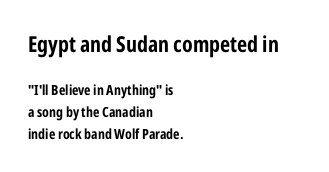
The image shows 22 px text type, upright; set left-aligned, normal line spacing (1.56x), normal letter spacing, not underlined; the first (top) block is 1.57x larger.
